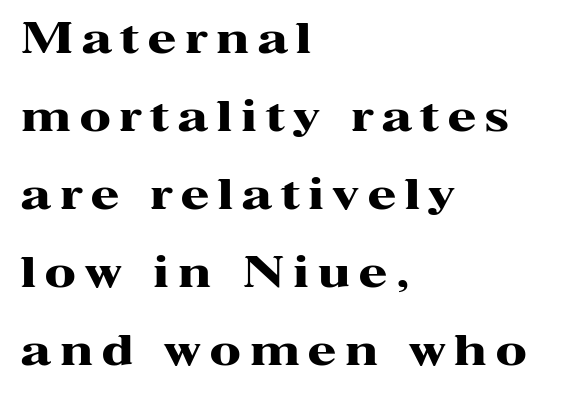
The image shows 41 px heavy, wide serif type, upright; set left-aligned, loose line spacing (1.9x), unusually wide letter spacing (+0.22 em), not underlined; high stroke contrast and a medium x-height.
